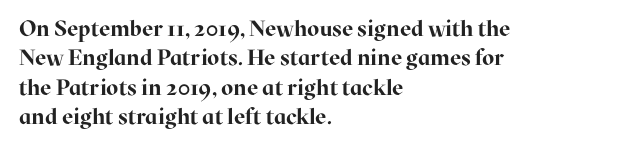
The image shows 22 px bold type, upright; set left-aligned, normal line spacing (1.33x), normal letter spacing, not underlined.
